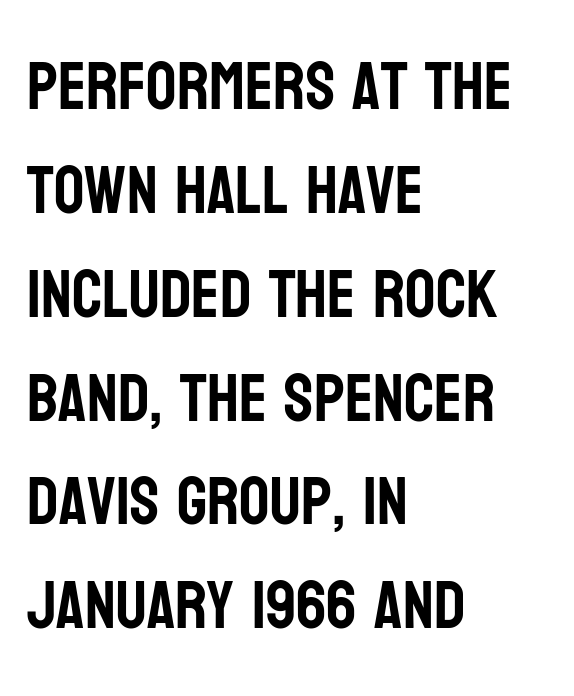
Q: Is the text italic (slanted)? A: No, it is upright.
Q: Is the typeface a serif or a sans-serif typeface? A: Sans-serif.
Q: Is the text underlined? A: No.
Q: How is the paragraph aligned? A: Left-aligned.
Q: Is the spacing between letters normal or unusually wide? A: Normal.
Q: Is the spacing between lines tight, normal or loose? A: Normal.
Q: Width (condensed, normal, or wide)? A: Condensed.
Q: Stroke contrast? A: Low.
Q: x-height? A: Large.
Q: Monospaced? A: No.
